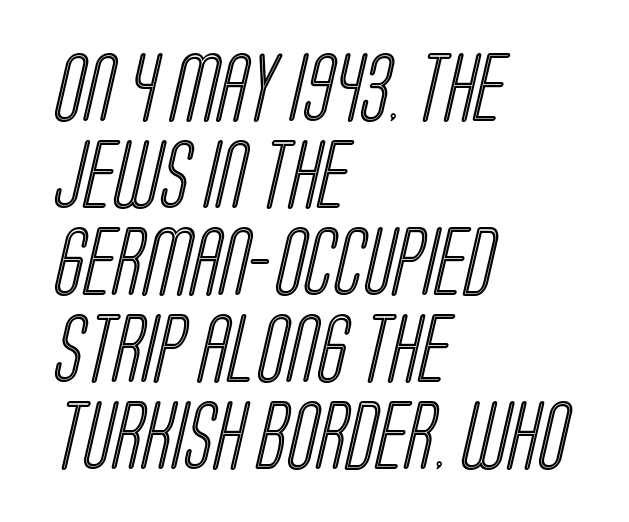
Q: Is the text underlined? A: No.
Q: How is the paragraph aligned? A: Left-aligned.
Q: Is the spacing between letters normal or unusually wide? A: Normal.
Q: Is the spacing between lines tight, normal or loose? A: Normal.
Q: Width (condensed, normal, or wide)? A: Condensed.
Q: x-height? A: Large.
Q: Monospaced? A: No.
